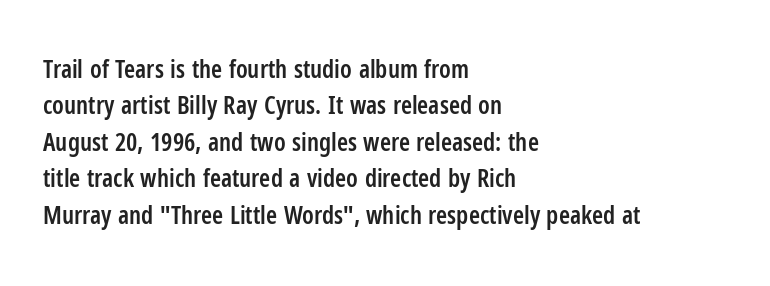
A somewhat darkened texture: the type is semibold rather than bold. If you drew a ruler down the left edge, every line would touch it. The zone under the glyphs is completely vacant. Ascenders rise straight up at ninety degrees. Caption: standard tracking, unaltered. Each new line begins a customary step beneath the previous one.
